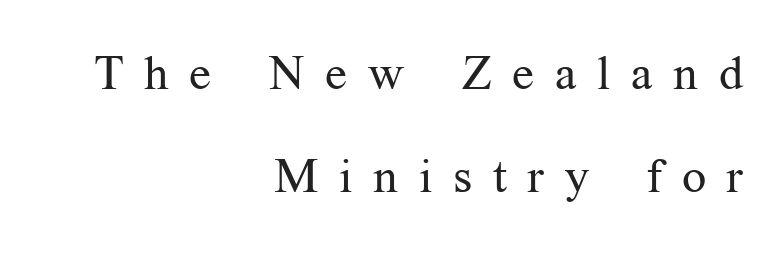
The image shows 48 px regular-weight serif type, upright; set right-aligned, loose line spacing (2.14x), unusually wide letter spacing (+0.43 em), not underlined; medium stroke contrast and a medium x-height.
